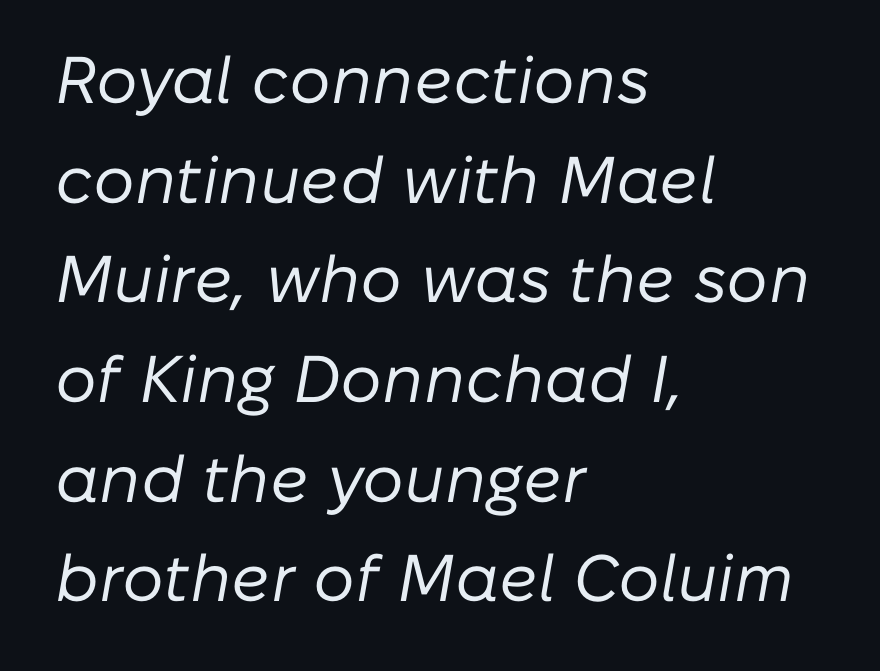
{"italic": "yes", "lean": "right", "slant_degrees": 10, "bold": "no", "weight": "regular", "width": "normal", "stroke_contrast": "low", "x_height": "medium", "monospaced": "no", "underline": "no", "align": "left", "line_spacing": "normal", "line_spacing_ratio": 1.51, "letter_spacing": "normal", "letter_spacing_em": 0.0, "glyph_px": 66}
